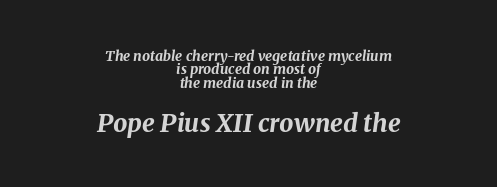
How would I describe the line gaps? Narrow and economical. The rendering positions every line midway between the sides. These lines keep a tight, regular rhythm from letter to letter. The font's italic variant was chosen for this text. The strokes are fattened all the way to bold. The space directly below the letters is spotless.
